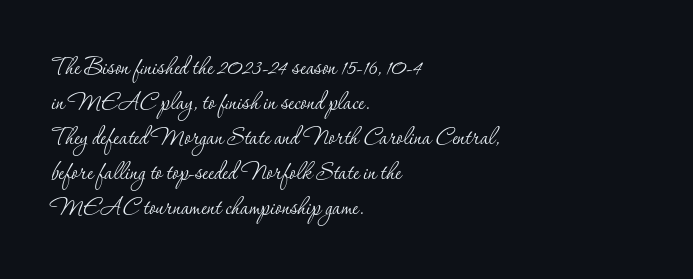
The image shows 29 px thin serif type; set left-aligned, line spacing 1.21x, normal letter spacing, not underlined; low stroke contrast and a small x-height.
